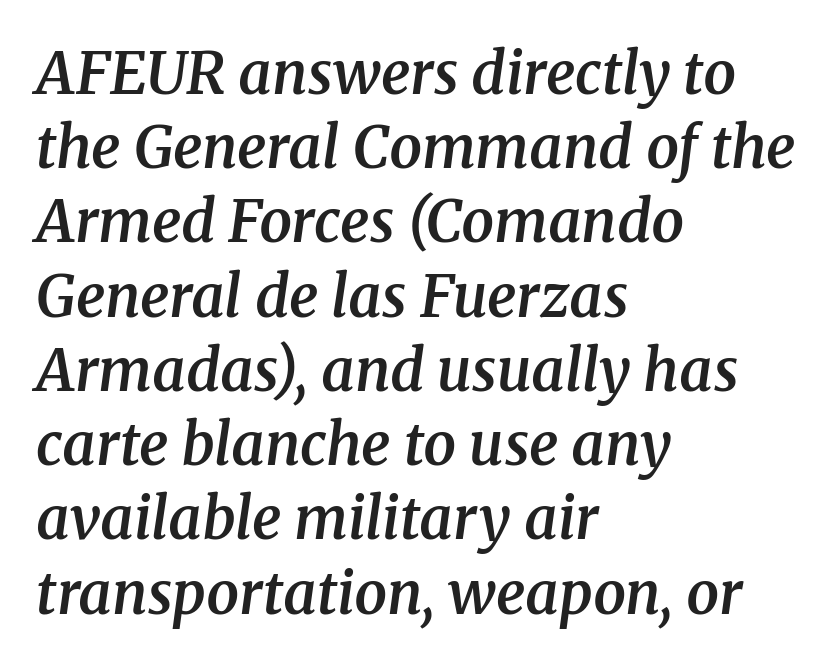
The image shows 58 px semibold serif type, italic (leaning right); set left-aligned, normal line spacing (1.28x), normal letter spacing, not underlined; medium stroke contrast and a medium x-height.
